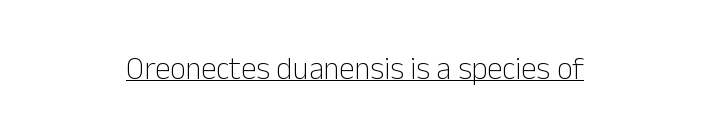
Q: Is the text bold? A: No.
Q: Is the text italic (slanted)? A: No, it is upright.
Q: Is the typeface a serif or a sans-serif typeface? A: Sans-serif.
Q: Is the text underlined? A: Yes.
Q: How is the paragraph aligned? A: Centered.
Q: Is the spacing between letters normal or unusually wide? A: Normal.
Q: Width (condensed, normal, or wide)? A: Normal.
Q: Stroke contrast? A: Low.
Q: x-height? A: Medium.
Q: Monospaced? A: No.
